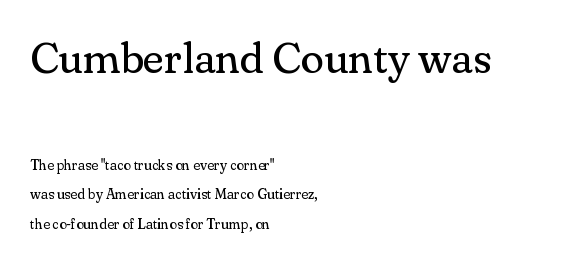
{"serif": "yes", "italic": "no", "bold": "no", "weight": "regular", "width": "normal", "stroke_contrast": "medium", "x_height": "small", "monospaced": "no", "underline": "no", "align": "left", "line_spacing": "loose", "line_spacing_ratio": 2.12, "letter_spacing": "normal", "letter_spacing_em": 0.0, "larger_block": "first", "size_ratio": 3.07, "glyph_px": 43}
